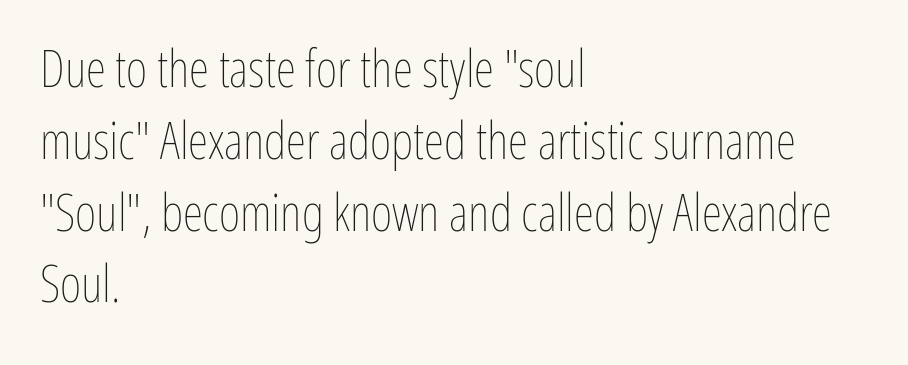
A typesetter would call this leading conventional body-copy spacing. The passage is arranged the way most books set body copy — flush left. A roman cut, with each character standing at attention. The letterforms sit shoulder to shoulder at normal distance.
